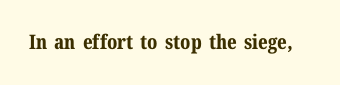
{"italic": "no", "bold": "yes", "underline": "no", "letter_spacing": "normal", "letter_spacing_em": 0.0, "glyph_px": 20}
